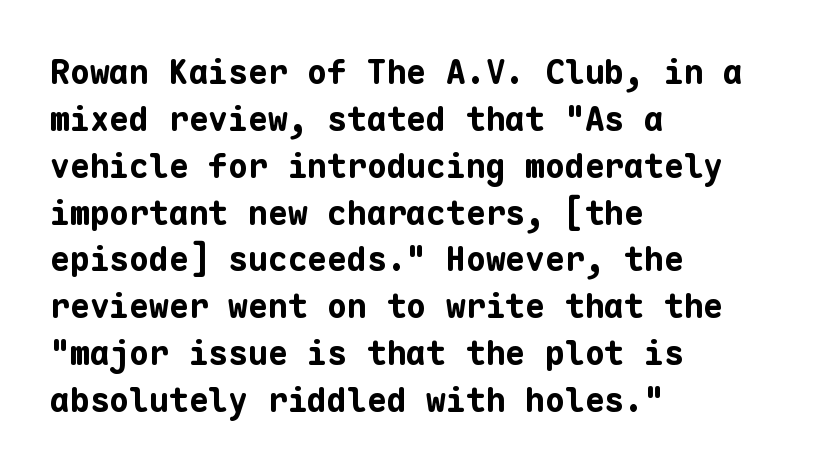
The image shows 33 px bold sans-serif type, upright, monospaced; set left-aligned, normal line spacing (1.42x), normal letter spacing, not underlined; low stroke contrast and a medium x-height.
